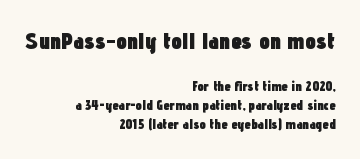
The image shows 24 px bold type, upright; set right-aligned, normal line spacing (1.37x), normal letter spacing, not underlined; the first (top) block is 1.71x larger.
